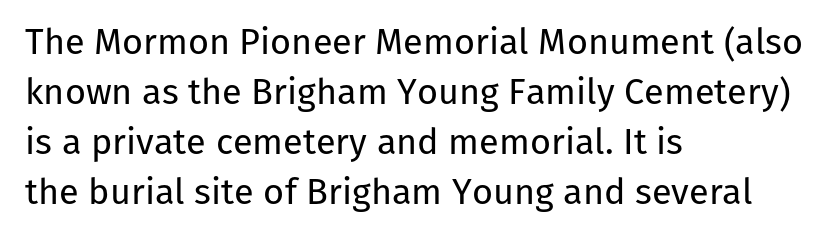
If you drew a line through each stem, it would be perfectly vertical. The passage shown is typeset with a sans-serif family. Leading: standard. Weight: not bold — regular or lighter. The passage is arranged the way most books set body copy — flush left. Bare-footed words on every line.
